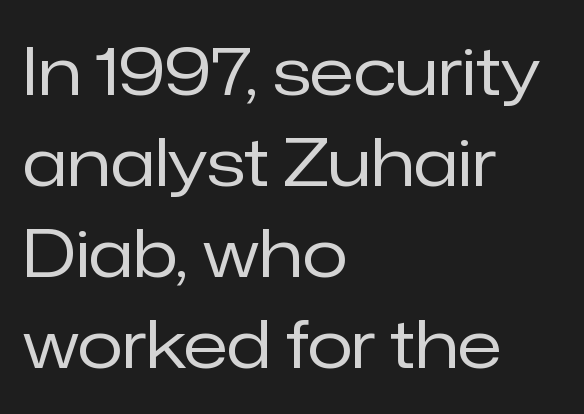
Q: Is the text bold? A: No.
Q: Is the text italic (slanted)? A: No, it is upright.
Q: Is the typeface a serif or a sans-serif typeface? A: Sans-serif.
Q: Is the text underlined? A: No.
Q: How is the paragraph aligned? A: Left-aligned.
Q: Is the spacing between letters normal or unusually wide? A: Normal.
Q: Is the spacing between lines tight, normal or loose? A: Normal.
Q: Width (condensed, normal, or wide)? A: Normal.
Q: Stroke contrast? A: Low.
Q: x-height? A: Medium.
Q: Monospaced? A: No.
